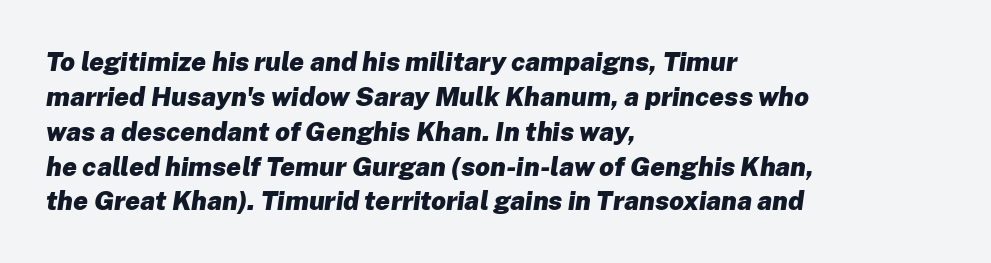
{"italic": "yes", "lean": "right", "slant_degrees": 8, "bold": "yes", "underline": "no", "align": "left", "line_spacing": "normal", "line_spacing_ratio": 1.34, "letter_spacing": "normal", "letter_spacing_em": 0.0, "glyph_px": 26}
